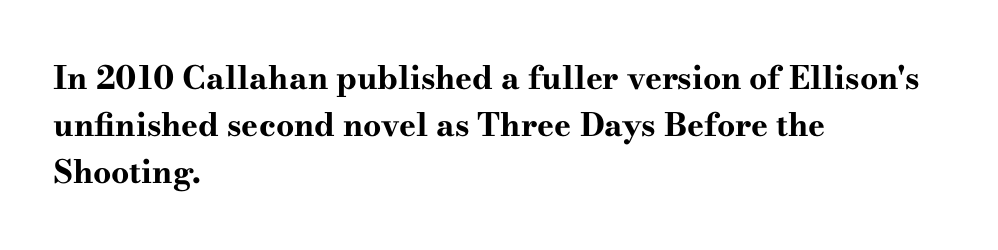
{"serif": "yes", "italic": "no", "bold": "yes", "weight": "bold", "width": "wide", "stroke_contrast": "high", "x_height": "small", "monospaced": "no", "underline": "no", "align": "left", "line_spacing": "normal", "line_spacing_ratio": 1.47, "letter_spacing": "normal", "letter_spacing_em": 0.0, "glyph_px": 32}
